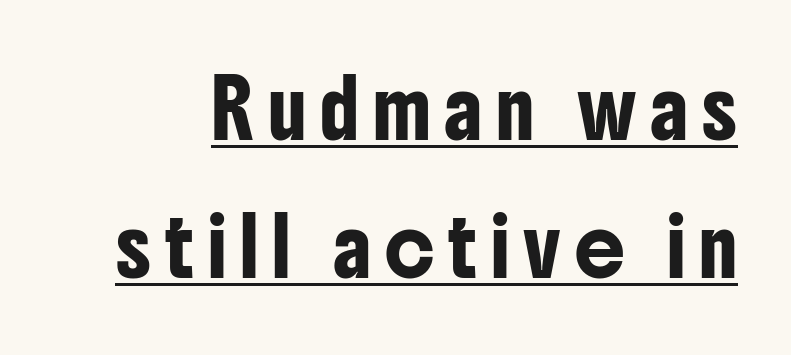
These lines have a slow, spaced-out rhythm from letter to letter. Notice how the stems are strictly vertical — no italics here. The face used here is proportionally spaced, like ordinary book or web type. The vertical gap from one line to the next is large. The rendering shows plain stroke endings on the letterforms — a sans-serif design. The typesetter has applied underlining to the passage shown.
